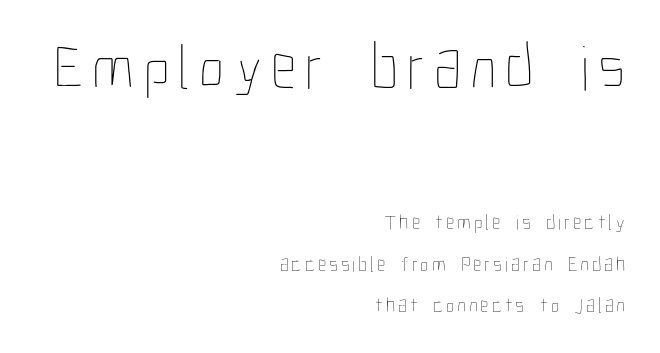
{"italic": "no", "bold": "no", "weight": "thin", "width": "condensed", "stroke_contrast": "low", "x_height": "medium", "monospaced": "no", "underline": "no", "align": "right", "line_spacing": "loose", "line_spacing_ratio": 1.97, "larger_block": "first", "size_ratio": 3.05, "glyph_px": 64}
